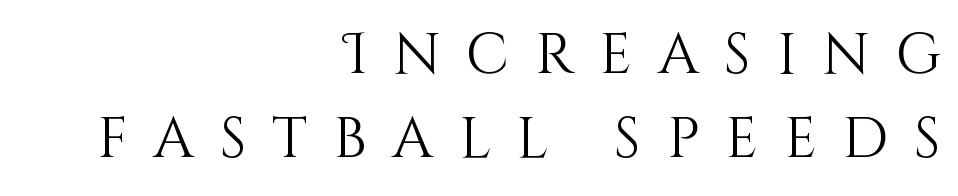
Q: Is the text bold? A: No.
Q: Is the text italic (slanted)? A: No, it is upright.
Q: Is the text underlined? A: No.
Q: How is the paragraph aligned? A: Right-aligned.
Q: Is the spacing between letters normal or unusually wide? A: Unusually wide.
Q: Is the spacing between lines tight, normal or loose? A: Normal.
Q: Width (condensed, normal, or wide)? A: Normal.
Q: Stroke contrast? A: Medium.
Q: x-height? A: Large.
Q: Monospaced? A: No.
